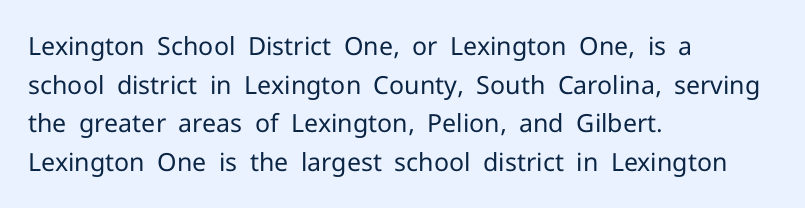
Notice how descenders clear the ascenders below comfortably — that's standard leading. Posture: vertical. Letter spacing: default. This rendering uses left alignment, leaving the right contour irregular.
